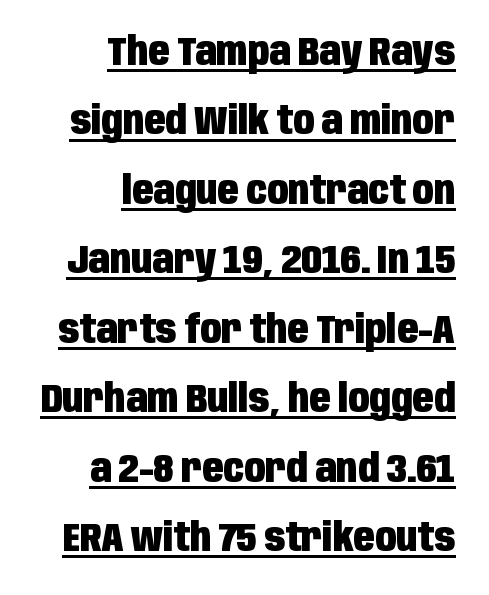
Q: Is the text bold? A: Yes.
Q: Is the text italic (slanted)? A: No, it is upright.
Q: Is the typeface a serif or a sans-serif typeface? A: Sans-serif.
Q: Is the text underlined? A: Yes.
Q: How is the paragraph aligned? A: Right-aligned.
Q: Is the spacing between letters normal or unusually wide? A: Normal.
Q: Width (condensed, normal, or wide)? A: Condensed.
Q: Stroke contrast? A: Low.
Q: x-height? A: Large.
Q: Monospaced? A: No.
